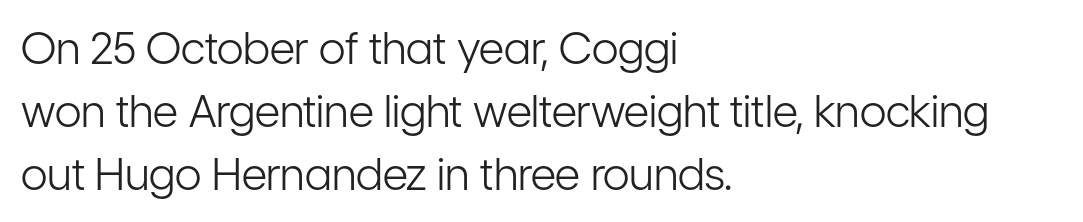
The image shows 44 px light, condensed sans-serif type, upright; set left-aligned, normal line spacing (1.43x), normal letter spacing, not underlined; low stroke contrast and a medium x-height.
